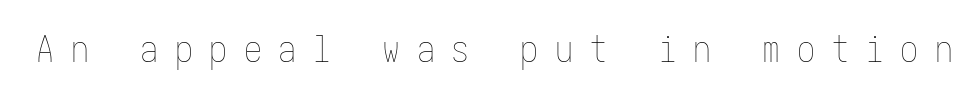
The image shows 36 px thin, condensed type, upright; set unusually wide letter spacing (+0.46 em), not underlined; low stroke contrast and a medium x-height.
